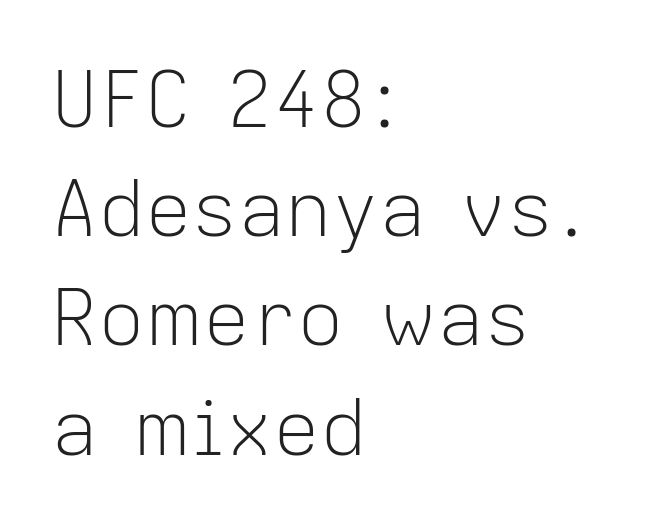
Q: Is the text bold? A: No.
Q: Is the text italic (slanted)? A: No, it is upright.
Q: Is the typeface a serif or a sans-serif typeface? A: Sans-serif.
Q: Is the text underlined? A: No.
Q: How is the paragraph aligned? A: Left-aligned.
Q: Is the spacing between letters normal or unusually wide? A: Normal.
Q: Is the spacing between lines tight, normal or loose? A: Normal.
Q: Width (condensed, normal, or wide)? A: Normal.
Q: Stroke contrast? A: Low.
Q: x-height? A: Medium.
Q: Monospaced? A: No.
